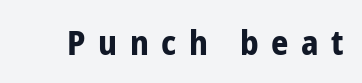
Q: Is the text bold? A: Yes.
Q: Is the text italic (slanted)? A: No, it is upright.
Q: Is the typeface a serif or a sans-serif typeface? A: Sans-serif.
Q: Is the text underlined? A: No.
Q: Is the spacing between letters normal or unusually wide? A: Unusually wide.
Q: Width (condensed, normal, or wide)? A: Condensed.
Q: Stroke contrast? A: Low.
Q: x-height? A: Medium.
Q: Monospaced? A: No.
